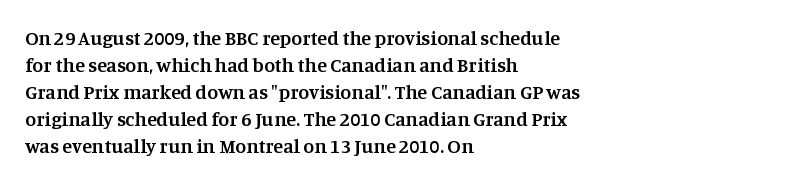
{"italic": "no", "bold": "semi", "underline": "no", "align": "left", "line_spacing": "normal", "line_spacing_ratio": 1.35, "letter_spacing": "normal", "letter_spacing_em": 0.0, "glyph_px": 20}
